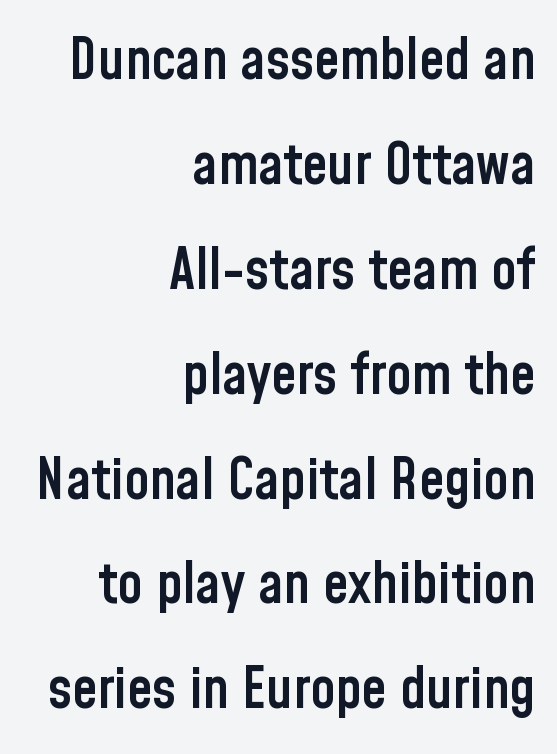
Q: Is the text bold? A: Semi-bold.
Q: Is the text italic (slanted)? A: No, it is upright.
Q: Is the typeface a serif or a sans-serif typeface? A: Sans-serif.
Q: Is the text underlined? A: No.
Q: How is the paragraph aligned? A: Right-aligned.
Q: Is the spacing between letters normal or unusually wide? A: Normal.
Q: Width (condensed, normal, or wide)? A: Condensed.
Q: Stroke contrast? A: Low.
Q: x-height? A: Medium.
Q: Monospaced? A: No.
